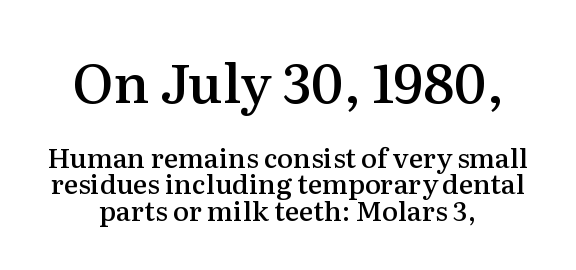
{"serif": "yes", "italic": "no", "bold": "semi", "weight": "semibold", "width": "normal", "stroke_contrast": "medium", "x_height": "medium", "monospaced": "no", "underline": "no", "align": "center", "line_spacing": "tight", "line_spacing_ratio": 0.99, "letter_spacing": "normal", "letter_spacing_em": 0.0, "larger_block": "first", "size_ratio": 2.0, "glyph_px": 54}
